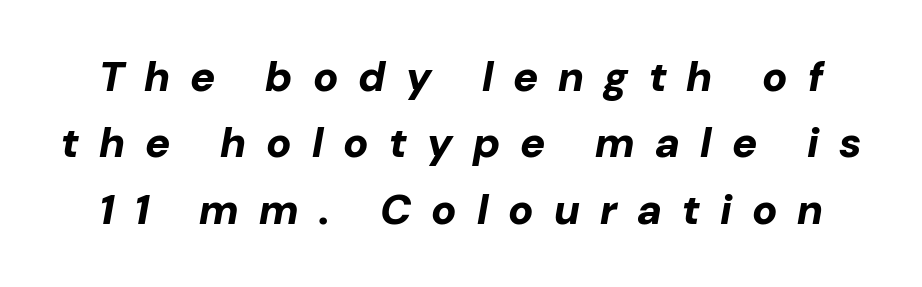
Q: Is the text bold? A: Yes.
Q: Is the text italic (slanted)? A: Yes, it leans right by about 10 degrees.
Q: Is the text underlined? A: No.
Q: Is the spacing between letters normal or unusually wide? A: Unusually wide.
Q: Is the spacing between lines tight, normal or loose? A: Normal.
Q: Width (condensed, normal, or wide)? A: Normal.
Q: Stroke contrast? A: Low.
Q: x-height? A: Medium.
Q: Monospaced? A: No.
